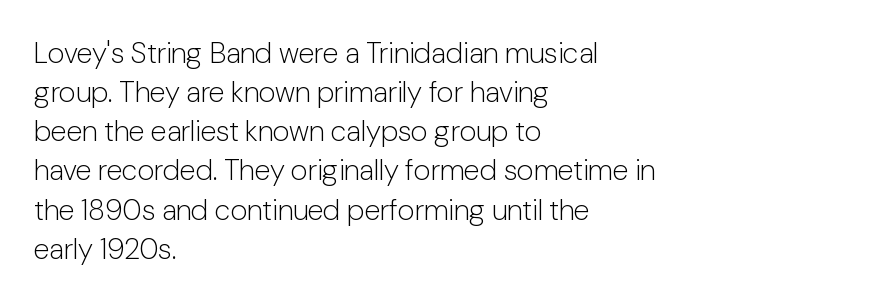
The image shows 29 px light sans-serif type, upright; set left-aligned, normal line spacing (1.35x), normal letter spacing, not underlined; low stroke contrast and a medium x-height.
